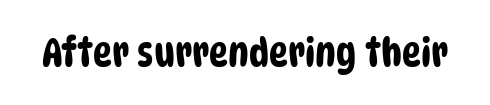
{"serif": "no", "width": "condensed", "stroke_contrast": "low", "x_height": "large", "monospaced": "no", "underline": "no", "letter_spacing": "normal", "letter_spacing_em": 0.0, "glyph_px": 40}
